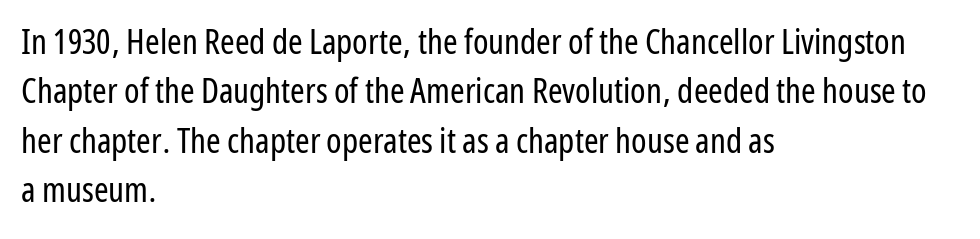
The image shows 35 px regular-weight, condensed sans-serif type, upright; set left-aligned, normal line spacing (1.41x), normal letter spacing, not underlined; low stroke contrast and a medium x-height.
